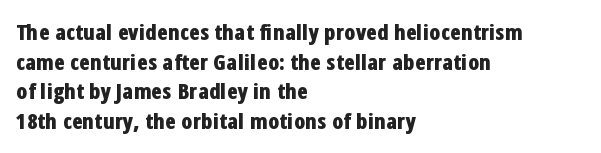
Q: Is the text bold? A: Yes.
Q: Is the text italic (slanted)? A: No, it is upright.
Q: Is the text underlined? A: No.
Q: How is the paragraph aligned? A: Left-aligned.
Q: Is the spacing between letters normal or unusually wide? A: Normal.
Q: Is the spacing between lines tight, normal or loose? A: Normal.
